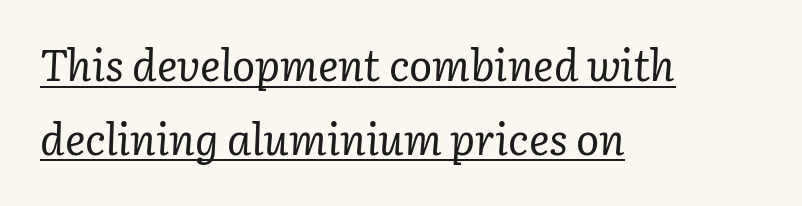
The sample's only ornament is a line tracing under the words. The rendering uses natural spacing where letterforms have individual widths. These lines keep a tight, regular rhythm from letter to letter. Emphasis-style slanted type is in use. One-word summary of the alignment: left. Nothing heavy about these letters — not bold at all.
